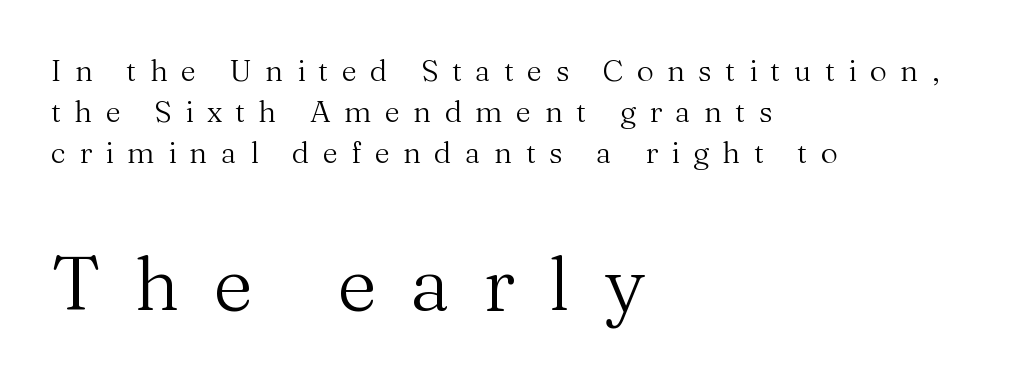
{"serif": "yes", "italic": "no", "bold": "no", "weight": "regular", "width": "normal", "stroke_contrast": "medium", "x_height": "medium", "monospaced": "no", "underline": "no", "align": "left", "line_spacing": "normal", "line_spacing_ratio": 1.37, "letter_spacing": "wide", "letter_spacing_em": 0.44, "larger_block": "second", "size_ratio": 2.53, "glyph_px": 76}
